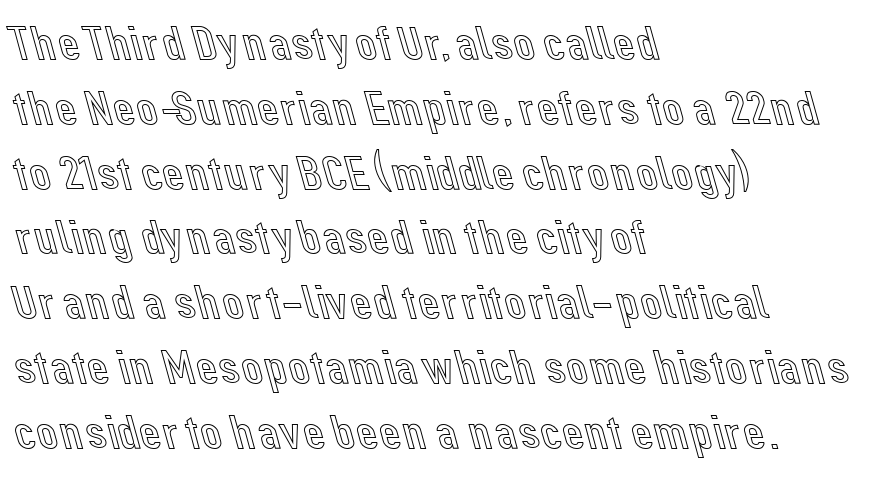
{"width": "normal", "x_height": "medium", "monospaced": "no", "underline": "no", "align": "left", "line_spacing": "normal", "line_spacing_ratio": 1.35, "letter_spacing": "normal", "letter_spacing_em": 0.0, "glyph_px": 48}
